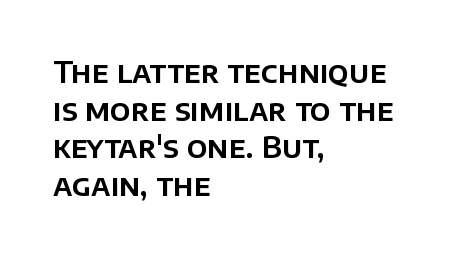
The image shows 29 px sans-serif type, upright; set left-aligned, normal line spacing (1.3x), normal letter spacing, not underlined; low stroke contrast and a large x-height.
